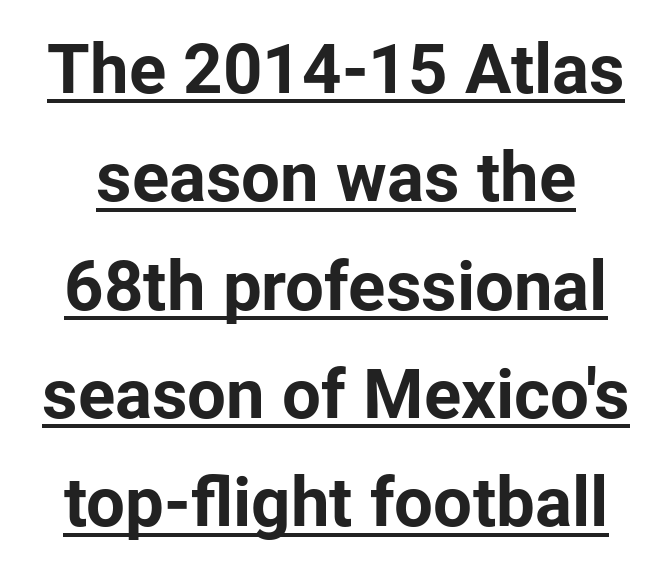
Q: Is the text bold? A: Yes.
Q: Is the text italic (slanted)? A: No, it is upright.
Q: Is the typeface a serif or a sans-serif typeface? A: Sans-serif.
Q: Is the text underlined? A: Yes.
Q: Is the spacing between letters normal or unusually wide? A: Normal.
Q: Is the spacing between lines tight, normal or loose? A: Normal.
Q: Width (condensed, normal, or wide)? A: Normal.
Q: Stroke contrast? A: Low.
Q: x-height? A: Medium.
Q: Monospaced? A: No.
